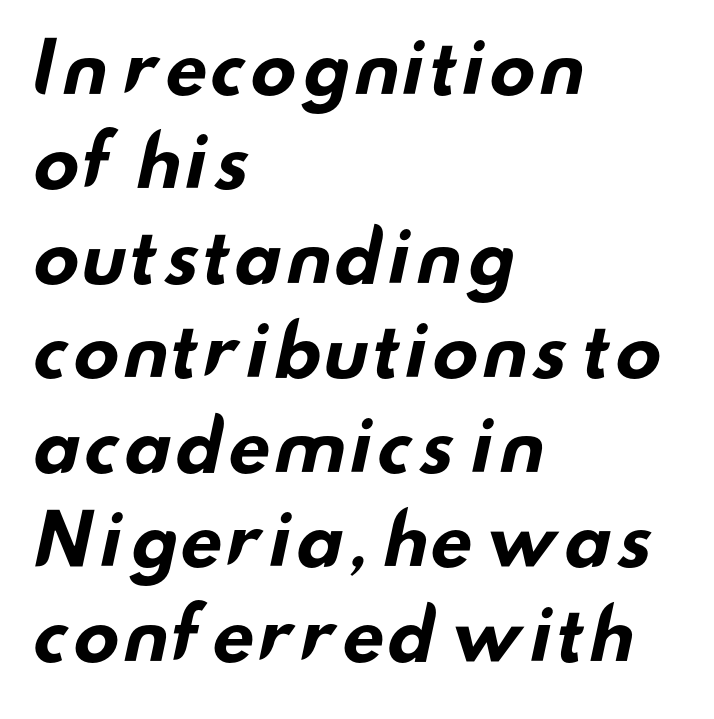
Q: Is the text bold? A: Yes.
Q: Is the typeface a serif or a sans-serif typeface? A: Sans-serif.
Q: Is the text underlined? A: No.
Q: How is the paragraph aligned? A: Left-aligned.
Q: Is the spacing between letters normal or unusually wide? A: Normal.
Q: Is the spacing between lines tight, normal or loose? A: Normal.
Q: Width (condensed, normal, or wide)? A: Wide.
Q: Stroke contrast? A: Low.
Q: x-height? A: Small.
Q: Monospaced? A: No.
